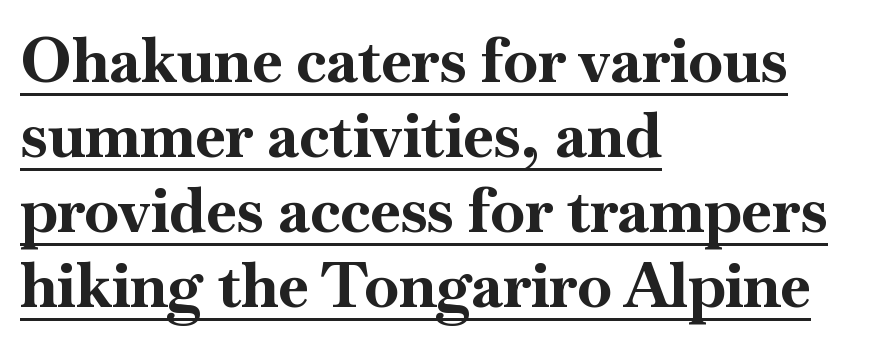
Q: Is the text bold? A: Yes.
Q: Is the text italic (slanted)? A: No, it is upright.
Q: Is the typeface a serif or a sans-serif typeface? A: Serif.
Q: Is the text underlined? A: Yes.
Q: How is the paragraph aligned? A: Left-aligned.
Q: Is the spacing between letters normal or unusually wide? A: Normal.
Q: Width (condensed, normal, or wide)? A: Normal.
Q: Stroke contrast? A: High.
Q: x-height? A: Small.
Q: Monospaced? A: No.
